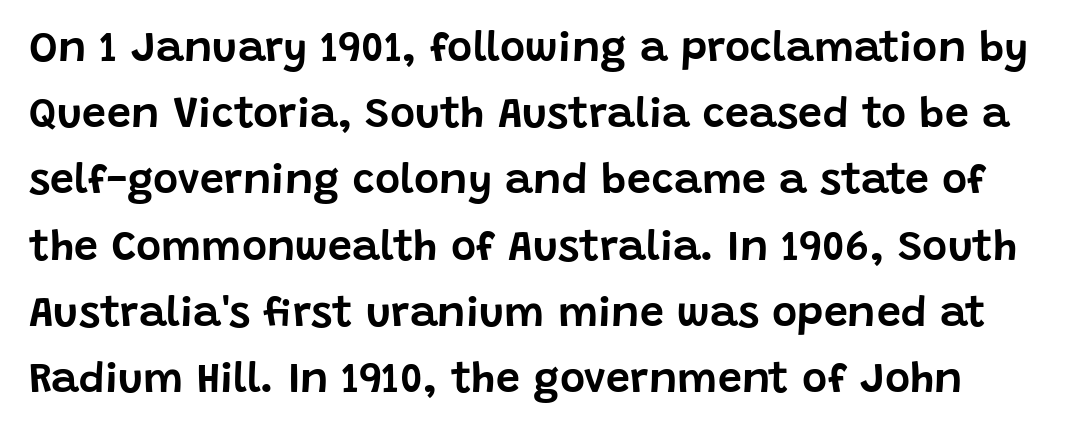
{"serif": "no", "italic": "no", "width": "normal", "stroke_contrast": "low", "x_height": "large", "monospaced": "no", "underline": "no", "line_spacing": "normal", "line_spacing_ratio": 1.54, "letter_spacing": "normal", "letter_spacing_em": 0.0, "glyph_px": 43}
